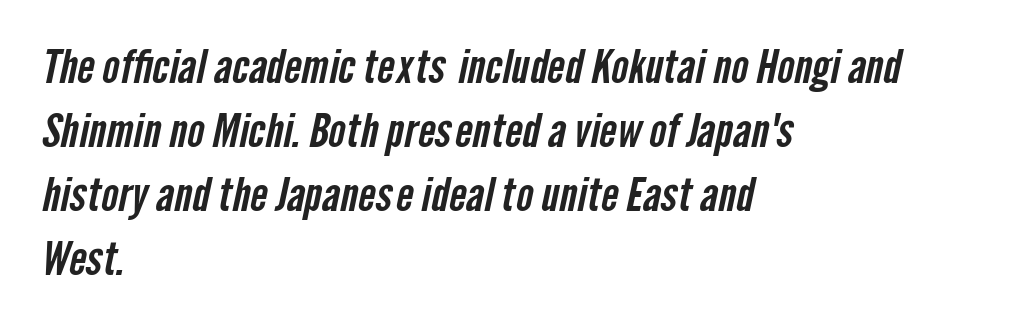
Spacing verdict: proportional, widths tailored to each character. The space between consecutive lines is moderate. This is sans-serif lettering, the kind often seen on screens and signage. Line beginnings align vertically; line endings do not.
